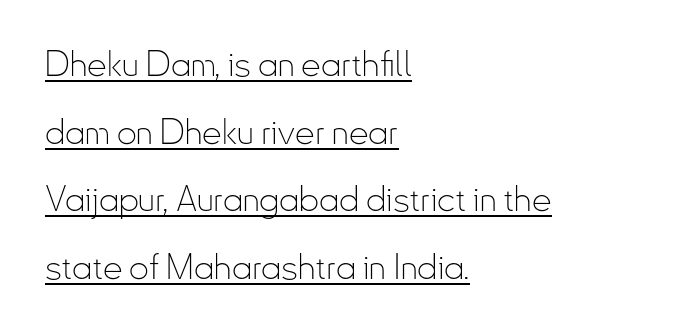
The image shows 35 px thin, condensed sans-serif type, upright; set left-aligned, loose line spacing (1.93x), normal letter spacing, underlined; low stroke contrast and a small x-height.
